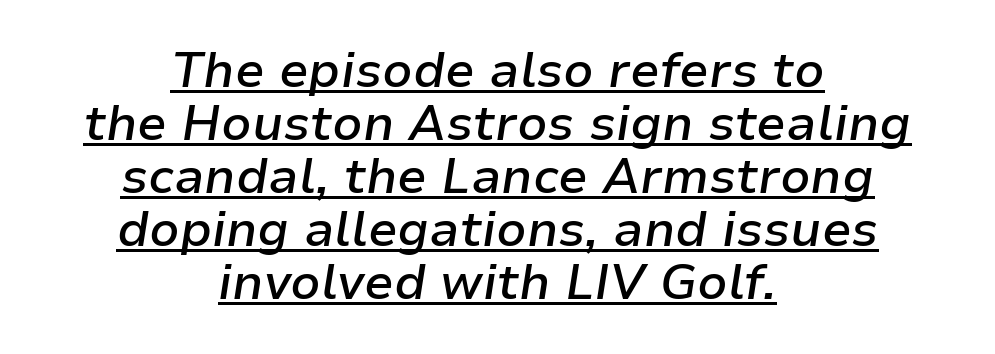
{"italic": "yes", "lean": "right", "slant_degrees": 9, "bold": "semi", "weight": "semibold", "width": "normal", "stroke_contrast": "low", "x_height": "medium", "monospaced": "no", "underline": "yes", "align": "center", "line_spacing": "tight", "line_spacing_ratio": 1.08, "letter_spacing": "normal", "letter_spacing_em": 0.0, "glyph_px": 49}
